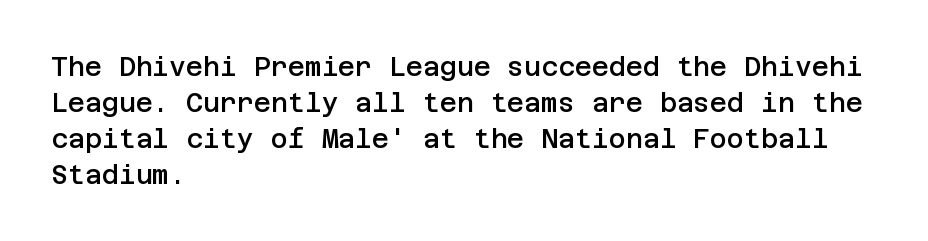
{"italic": "no", "bold": "semi", "underline": "no", "align": "left", "line_spacing": "normal", "line_spacing_ratio": 1.38, "letter_spacing": "normal", "letter_spacing_em": 0.0, "glyph_px": 26}
